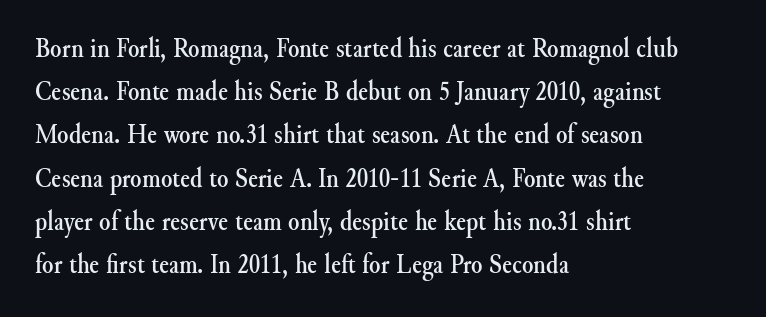
{"serif": "yes", "italic": "no", "width": "normal", "stroke_contrast": "medium", "x_height": "small", "monospaced": "no", "underline": "no", "align": "left", "line_spacing": "normal", "line_spacing_ratio": 1.49, "letter_spacing": "normal", "letter_spacing_em": 0.0, "glyph_px": 29}
